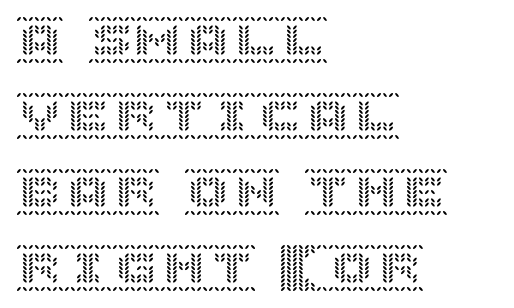
The designer left line spacing at the default. The tracking reads as untouched default to a designer's eye. The letters stand straight up with perfectly vertical stems. Line starts are locked; line ends wander. Clear beneath every line of the passage.
